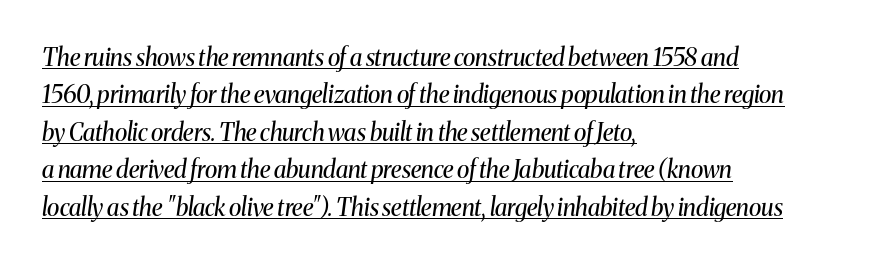
The image shows 24 px text type, italic (leaning right); set left-aligned, normal line spacing (1.56x), normal letter spacing, underlined.
